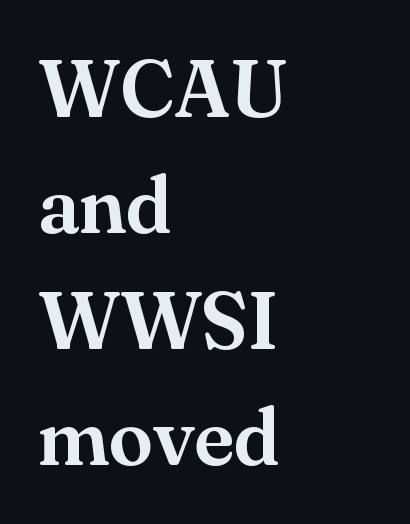
Q: Is the text italic (slanted)? A: No, it is upright.
Q: Is the typeface a serif or a sans-serif typeface? A: Serif.
Q: Is the text underlined? A: No.
Q: How is the paragraph aligned? A: Left-aligned.
Q: Is the spacing between letters normal or unusually wide? A: Normal.
Q: Is the spacing between lines tight, normal or loose? A: Normal.
Q: Width (condensed, normal, or wide)? A: Normal.
Q: Stroke contrast? A: Medium.
Q: x-height? A: Small.
Q: Monospaced? A: No.
